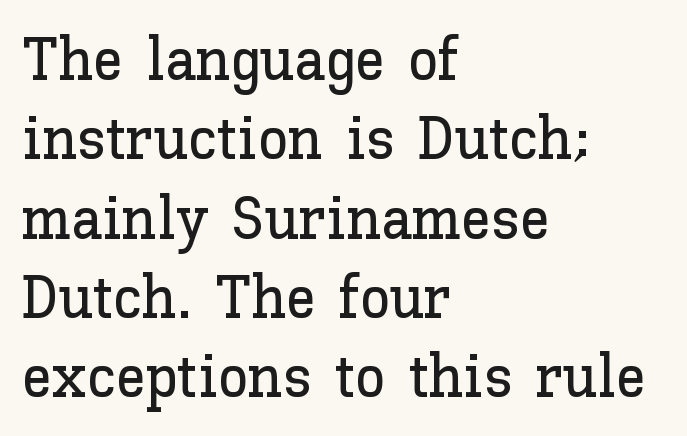
The image shows 61 px text type, upright; set left-aligned, normal line spacing (1.3x), normal letter spacing, not underlined; low stroke contrast and a medium x-height.
